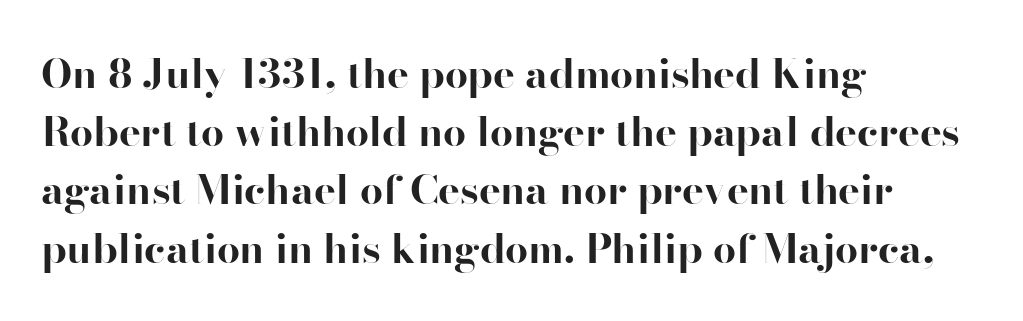
The image shows 41 px bold serif type, upright; set left-aligned, normal line spacing (1.42x), normal letter spacing, not underlined; high stroke contrast and a small x-height.
